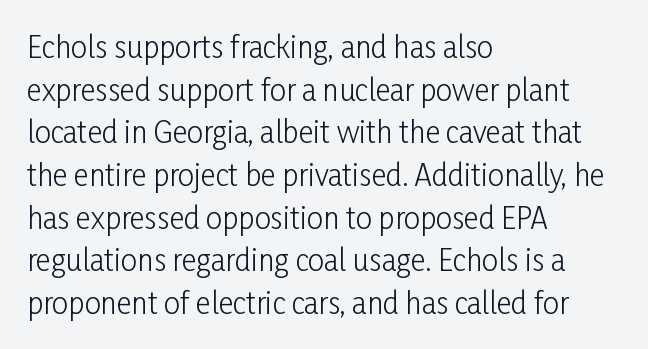
The image shows 29 px light, condensed sans-serif type, upright; set left-aligned, normal line spacing (1.47x), normal letter spacing, not underlined; low stroke contrast and a medium x-height.
